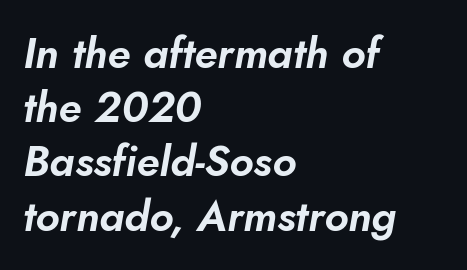
Line beginnings align vertically; line endings do not. Glance below the letters and you will spot only blank space. The line-height multiplier appears to be the usual default. Does the lettering tilt? It does — this is italic. What stands out about the letter spacing? Nothing — it is the standard amount. The letters advance in unequal steps, a hallmark of proportional type.
